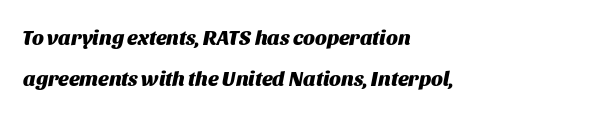
Plain, unruled lines of type. Short and long lines alike share a common starting point at left. This is heavy type, rendered in bold. The letters sit at their default tracking, neither squeezed nor spread. The axis of the letterforms is tilted away from vertical.
